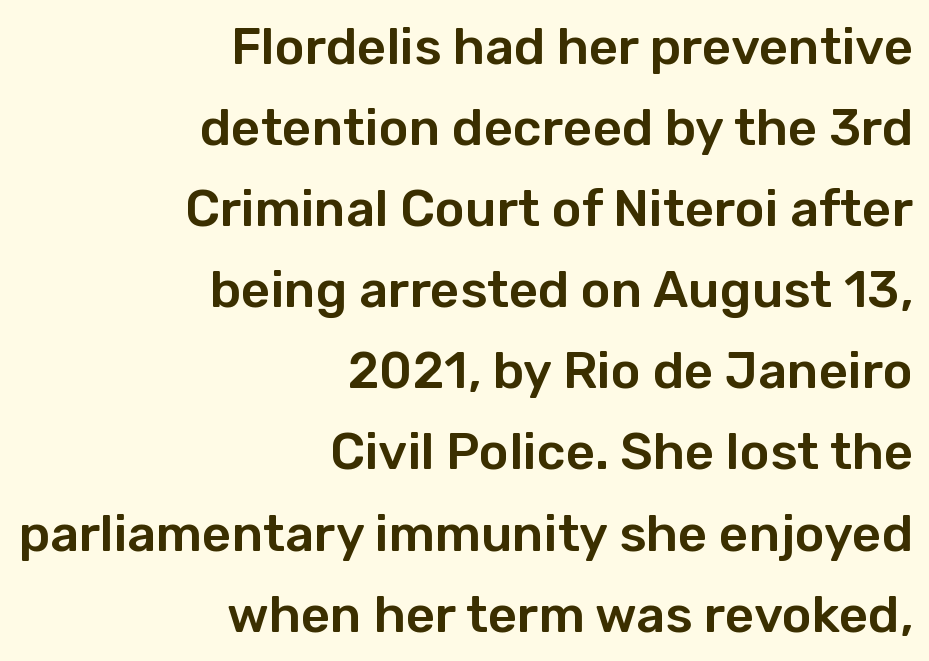
{"serif": "no", "italic": "no", "width": "normal", "stroke_contrast": "low", "x_height": "medium", "monospaced": "no", "underline": "no", "align": "right", "line_spacing": "normal", "line_spacing_ratio": 1.59, "letter_spacing": "normal", "letter_spacing_em": 0.0, "glyph_px": 51}
